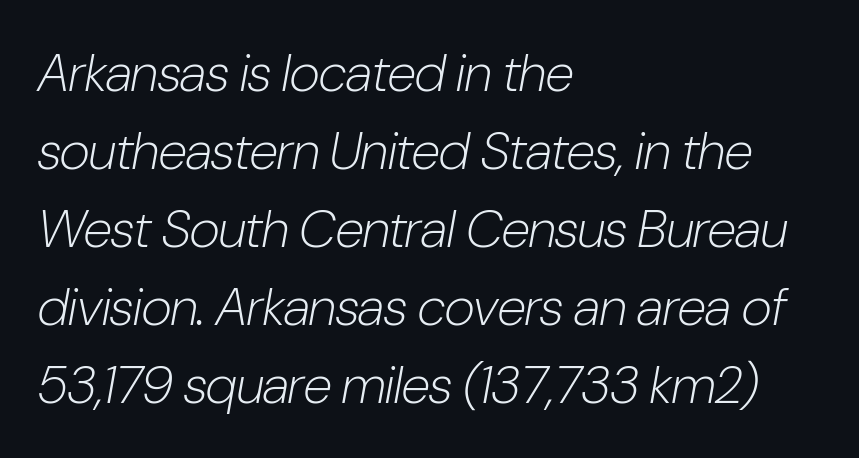
{"italic": "yes", "lean": "right", "slant_degrees": 10, "bold": "no", "weight": "light", "width": "condensed", "stroke_contrast": "low", "x_height": "medium", "monospaced": "no", "underline": "no", "align": "left", "line_spacing": "normal", "line_spacing_ratio": 1.47, "letter_spacing": "normal", "letter_spacing_em": 0.0, "glyph_px": 53}
